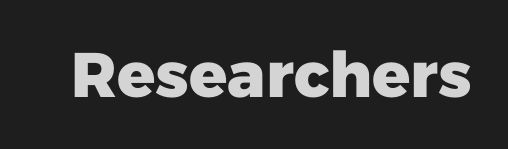
The image shows 63 px heavy sans-serif type, upright; set normal letter spacing, not underlined; low stroke contrast and a medium x-height.
